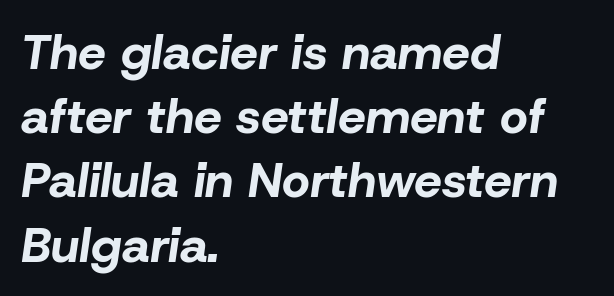
The passage shown leans; its letterforms are oblique. The sample has been set heavy, in full bold. A typesetter would call this proportional, since set widths differ per character. The rendering uses a moderate line-height, typical for paragraphs. Unmarked baselines from the first word to the last. Does extra space separate the letters? No, they use regular spacing.
